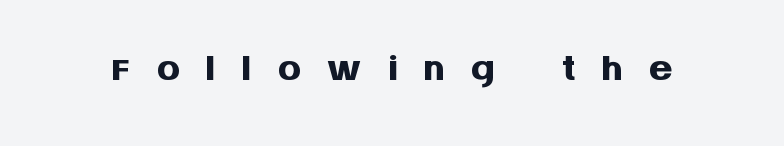
The line texture is sparse and dotted thanks to wide tracking. Descenders hang freely into open space. Is there any slant? The stems are plumb. Look at the bottom of the vertical strokes: they stop flat, with no serifs. Pretty heavy lettering here — definitely bold.
